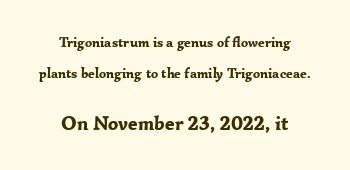
{"italic": "no", "bold": "yes", "underline": "no", "align": "center", "line_spacing": "loose", "line_spacing_ratio": 2.18, "letter_spacing": "normal", "letter_spacing_em": 0.0, "larger_block": "second", "size_ratio": 1.43, "glyph_px": 20}
